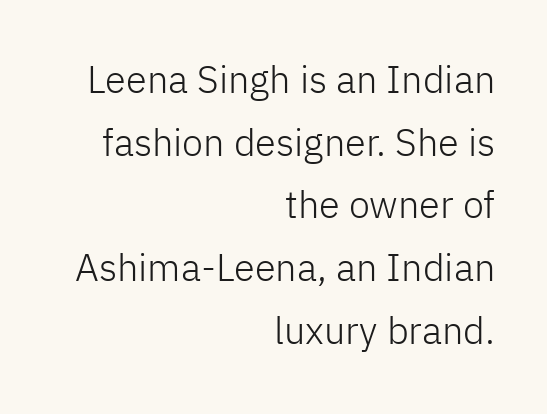
{"serif": "no", "italic": "no", "bold": "no", "weight": "light", "width": "normal", "stroke_contrast": "low", "x_height": "medium", "monospaced": "no", "underline": "no", "align": "right", "line_spacing": "normal", "line_spacing_ratio": 1.65, "letter_spacing": "normal", "letter_spacing_em": 0.0, "glyph_px": 38}
